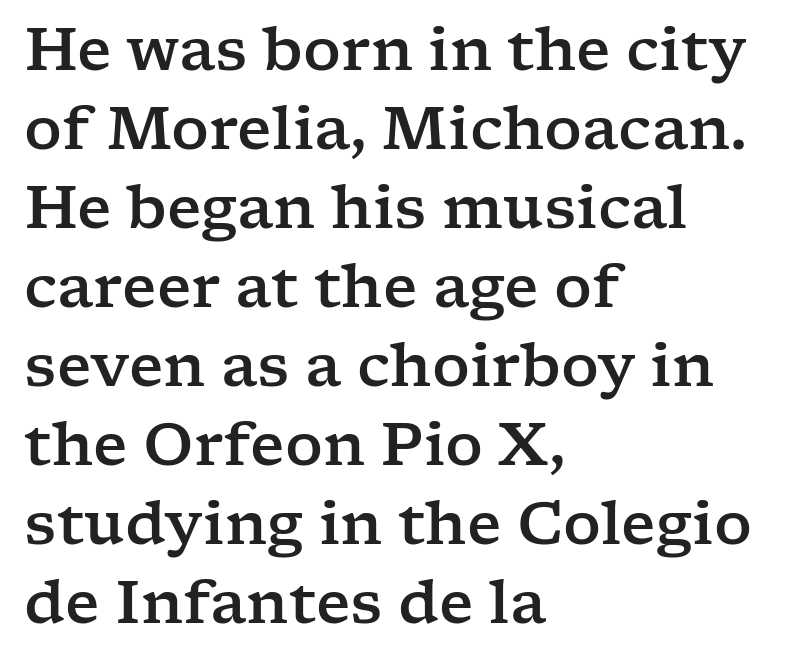
Line starts are locked; line ends wander. Glance below the letters and you will spot only blank space. This is serif lettering, the kind often seen in printed books. Italic: no, the glyphs are upright roman. The leading is moderate, giving the passage an even texture. Do the characters align in a grid? No, the font is proportional.
